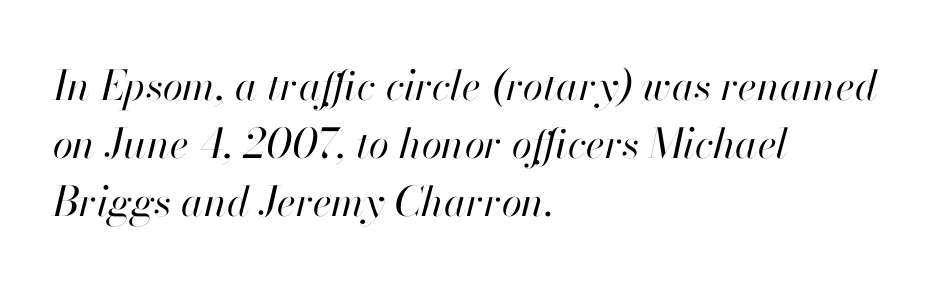
{"italic": "yes", "lean": "right", "slant_degrees": 13, "bold": "no", "weight": "regular", "width": "normal", "stroke_contrast": "high", "x_height": "small", "monospaced": "no", "underline": "no", "align": "left", "line_spacing": "normal", "line_spacing_ratio": 1.41, "letter_spacing": "normal", "letter_spacing_em": 0.0, "glyph_px": 41}
